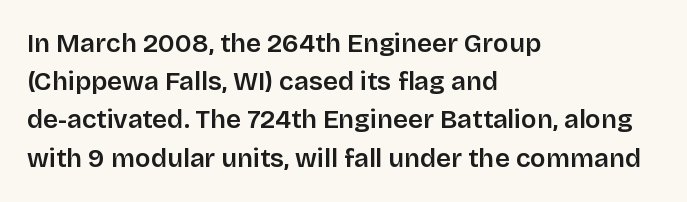
Q: Is the text italic (slanted)? A: No, it is upright.
Q: Is the text underlined? A: No.
Q: How is the paragraph aligned? A: Left-aligned.
Q: Is the spacing between letters normal or unusually wide? A: Normal.
Q: Is the spacing between lines tight, normal or loose? A: Normal.
